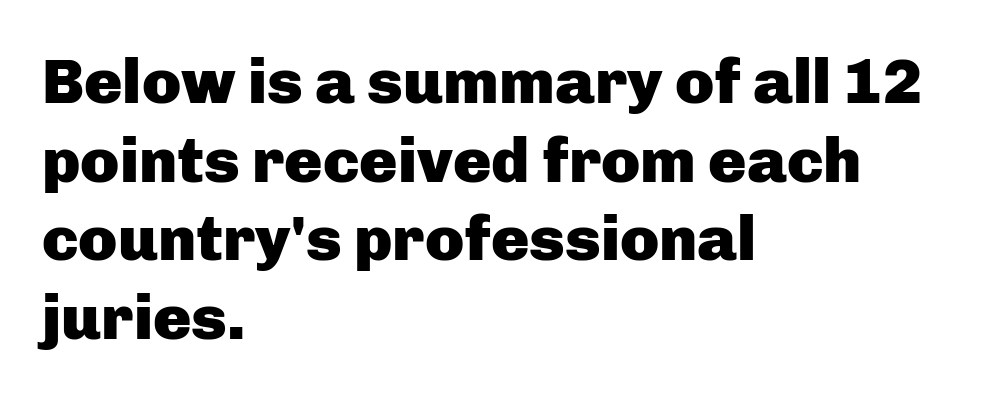
{"serif": "no", "italic": "no", "bold": "yes", "weight": "heavy", "width": "normal", "stroke_contrast": "low", "x_height": "medium", "monospaced": "no", "underline": "no", "align": "left", "line_spacing_ratio": 1.23, "letter_spacing": "normal", "letter_spacing_em": 0.0, "glyph_px": 64}
